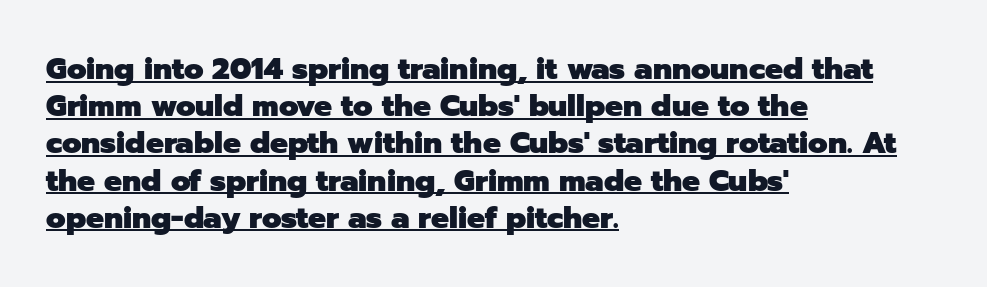
{"serif": "no", "italic": "no", "bold": "yes", "weight": "heavy", "width": "normal", "stroke_contrast": "low", "x_height": "medium", "monospaced": "no", "underline": "yes", "align": "left", "line_spacing_ratio": 1.24, "letter_spacing": "normal", "letter_spacing_em": 0.0, "glyph_px": 30}
